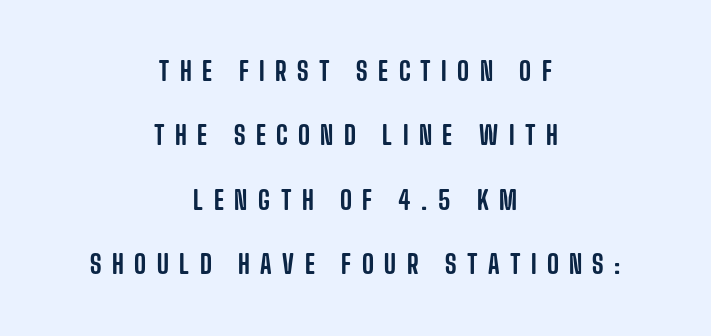
Horizontal alignment here is central, giving a formal, balanced look. The axis of the letterforms is exactly vertical. Does extra space separate the letters? Yes, quite a lot of it. Underline: absent. Regarding leading, the lines here are spaced well apart.
